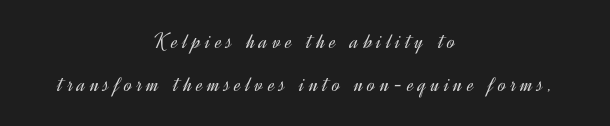
The image shows 23 px text type; set centered, line spacing 1.86x, unusually wide letter spacing (+0.2 em), not underlined.
